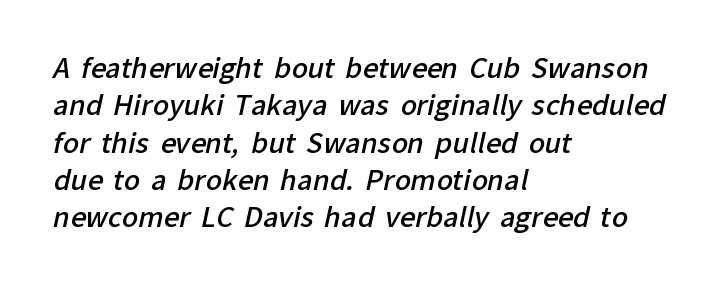
Q: Is the text bold? A: Semi-bold.
Q: Is the text underlined? A: No.
Q: How is the paragraph aligned? A: Left-aligned.
Q: Is the spacing between letters normal or unusually wide? A: Normal.
Q: Is the spacing between lines tight, normal or loose? A: Normal.
